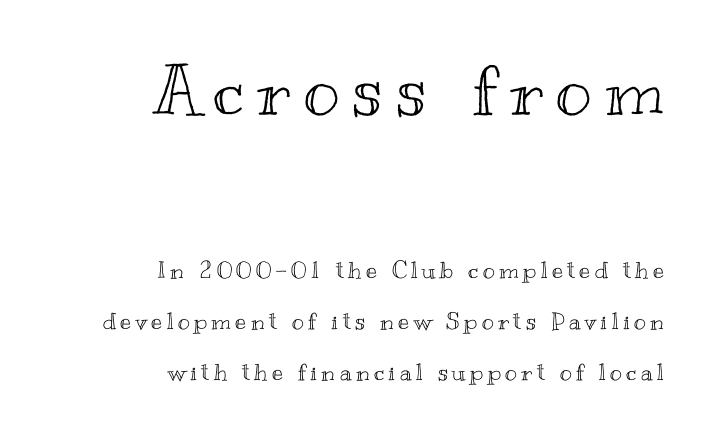
{"italic": "no", "width": "wide", "x_height": "small", "monospaced": "no", "underline": "no", "align": "right", "line_spacing": "loose", "line_spacing_ratio": 2.22, "larger_block": "first", "size_ratio": 3.0, "glyph_px": 69}
